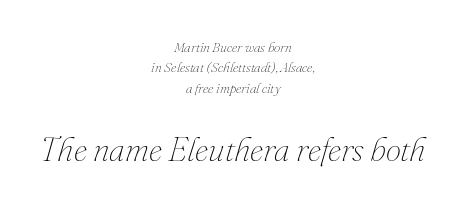
{"italic": "yes", "lean": "right", "slant_degrees": 16, "bold": "no", "weight": "thin", "width": "normal", "stroke_contrast": "medium", "x_height": "small", "monospaced": "no", "underline": "no", "align": "center", "line_spacing": "normal", "line_spacing_ratio": 1.46, "letter_spacing": "normal", "letter_spacing_em": 0.0, "larger_block": "second", "size_ratio": 2.43, "glyph_px": 34}
